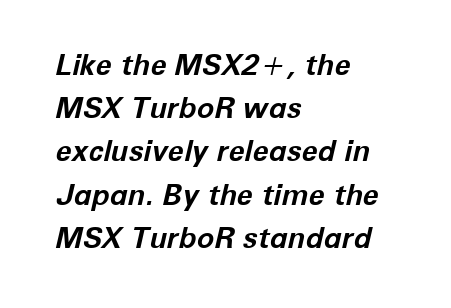
The rendering uses a bold face; every stroke is thick and dark. The setting favours the left margin, as ordinary paragraphs usually do. Baseline-to-baseline distance is the conventional proportion of letter height. Does extra space separate the letters? No, they use regular spacing.
